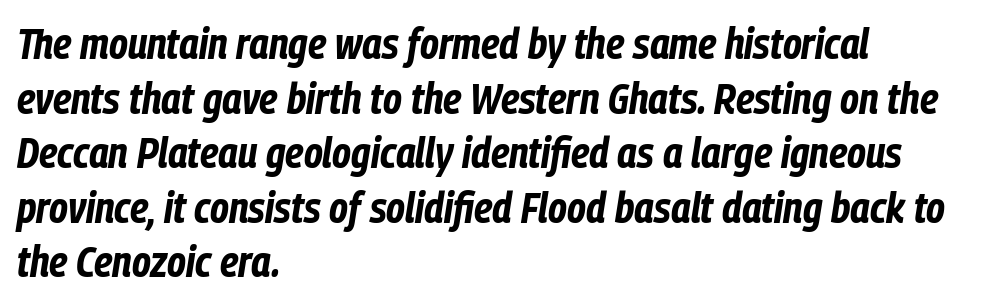
Emphasis by weight is at full strength: bold. Rule under the text: the space is simply empty. The text block is weighted toward the left margin, trailing off unevenly rightward. Posture: slanted. The block of text has a typical density, with ordinary space between rows.
